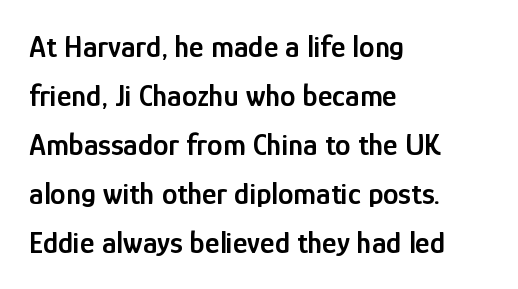
Firm but not heavy-handed strokes: this text is semibold. Which margin do the lines hug? The left one — the right edge is uneven. Is this a fixed-width face? No — the glyphs have proportional, varying widths. Examine the stroke ends and you'll find no serifs. Honestly, there is no underline to notice here at all.
